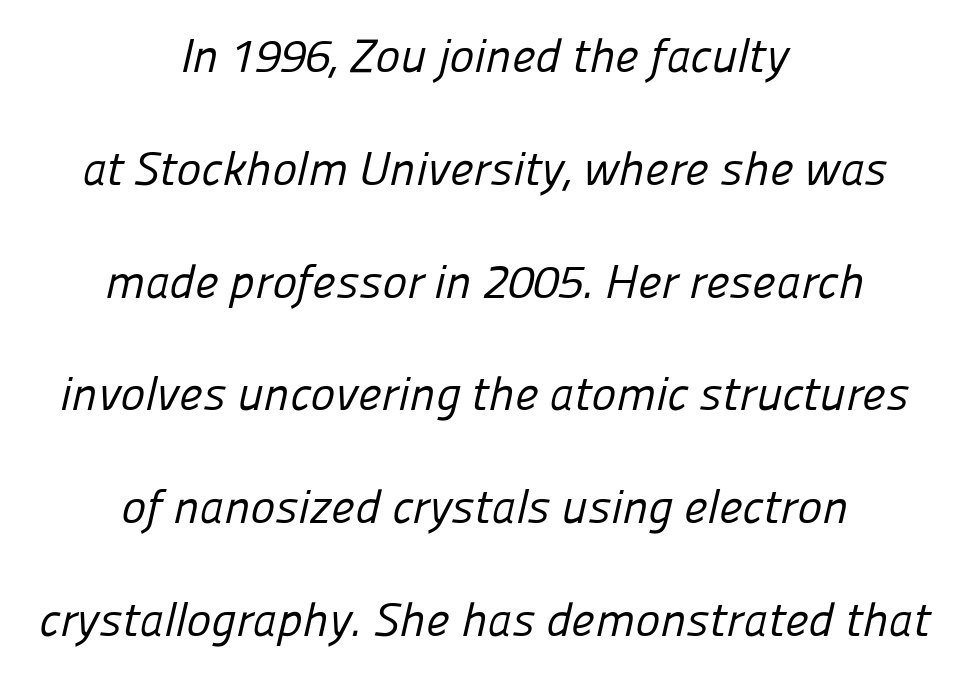
The image shows 47 px regular-weight sans-serif type; set centered, loose line spacing (2.4x), normal letter spacing, not underlined; low stroke contrast and a medium x-height.
